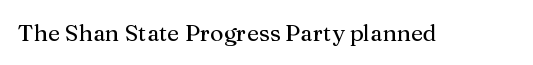
{"italic": "no", "underline": "no", "letter_spacing": "normal", "letter_spacing_em": 0.0, "glyph_px": 23}
